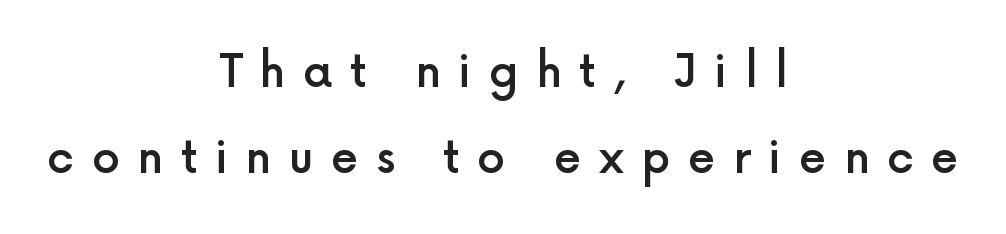
{"serif": "no", "italic": "no", "bold": "semi", "weight": "semibold", "width": "normal", "x_height": "medium", "monospaced": "no", "underline": "no", "align": "center", "line_spacing": "loose", "line_spacing_ratio": 1.95, "letter_spacing": "wide", "letter_spacing_em": 0.4, "glyph_px": 44}
